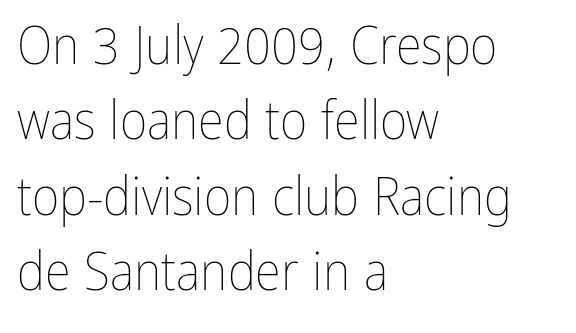
Quick note: not italic, upright. Varying glyph widths throughout — classic text-font behaviour. The letterforms sit shoulder to shoulder at normal distance. Clear beneath every line of the passage.
